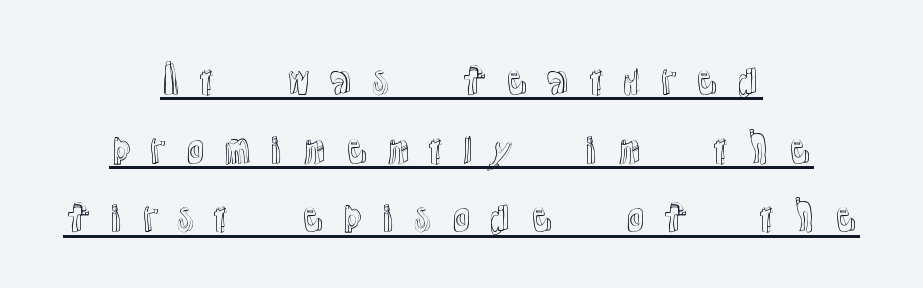
{"italic": "no", "width": "normal", "x_height": "medium", "monospaced": "no", "underline": "yes", "align": "center", "line_spacing_ratio": 1.76, "letter_spacing": "wide", "letter_spacing_em": 0.37, "glyph_px": 39}
